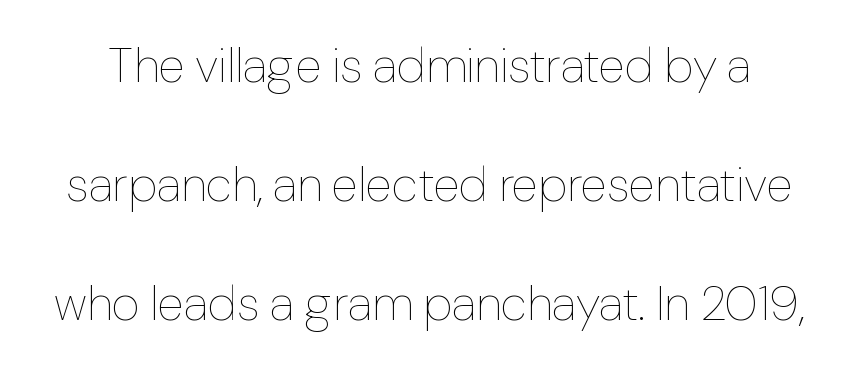
Airy leading. Beneath every word, the page is bare. Here the glyphs are tracked normally, forming tight word shapes. Counters stay open thanks to moderate or lighter strokes. These lines are rendered in a variable-pitch font. A roman cut, with each character standing at attention.
